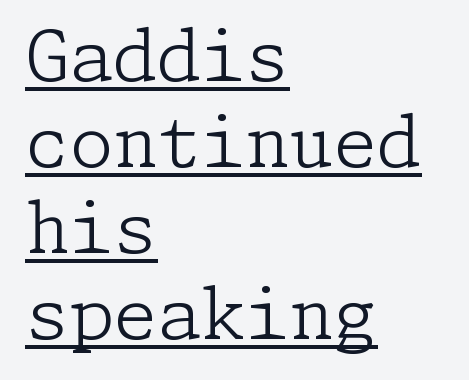
{"serif": "yes", "italic": "no", "bold": "no", "weight": "light", "width": "normal", "stroke_contrast": "low", "x_height": "medium", "underline": "yes", "align": "left", "line_spacing_ratio": 1.21, "letter_spacing": "normal", "letter_spacing_em": 0.0, "glyph_px": 71}
